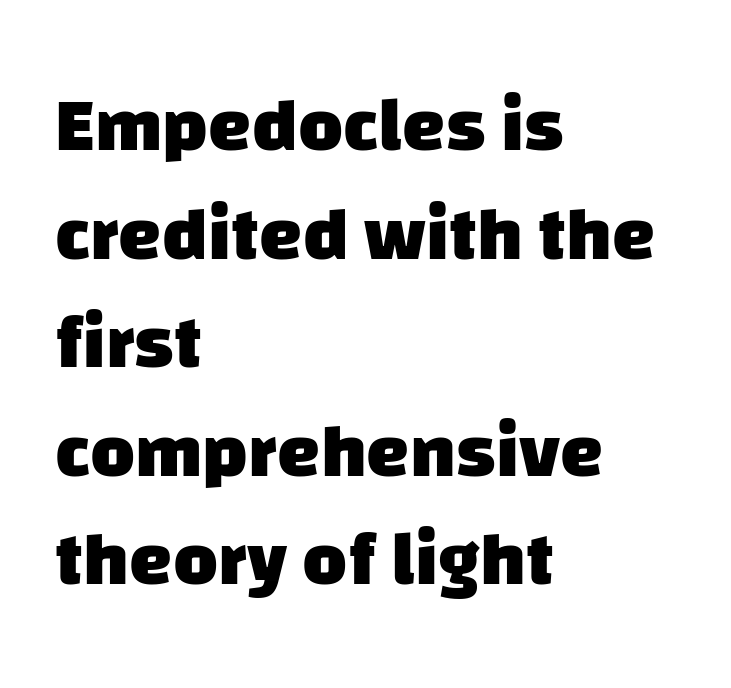
{"serif": "no", "bold": "yes", "weight": "heavy", "width": "normal", "stroke_contrast": "low", "x_height": "large", "monospaced": "no", "underline": "no", "align": "left", "line_spacing": "normal", "line_spacing_ratio": 1.41, "letter_spacing": "normal", "letter_spacing_em": 0.0, "glyph_px": 77}
